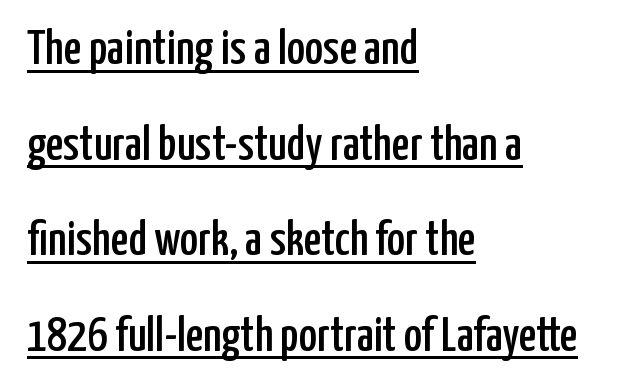
{"serif": "no", "italic": "no", "width": "condensed", "stroke_contrast": "low", "x_height": "medium", "monospaced": "no", "underline": "yes", "align": "left", "line_spacing": "loose", "line_spacing_ratio": 1.95, "letter_spacing": "normal", "letter_spacing_em": 0.0, "glyph_px": 49}
